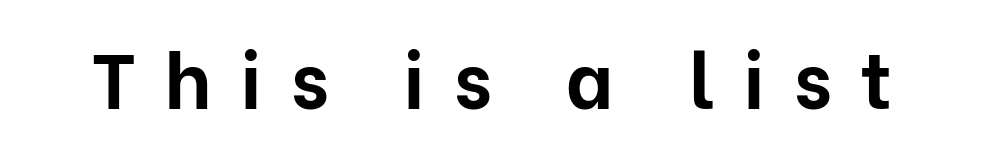
Q: Is the text bold? A: Yes.
Q: Is the text italic (slanted)? A: No, it is upright.
Q: Is the typeface a serif or a sans-serif typeface? A: Sans-serif.
Q: Is the text underlined? A: No.
Q: Is the spacing between letters normal or unusually wide? A: Unusually wide.
Q: Width (condensed, normal, or wide)? A: Normal.
Q: Stroke contrast? A: Low.
Q: x-height? A: Medium.
Q: Monospaced? A: No.
